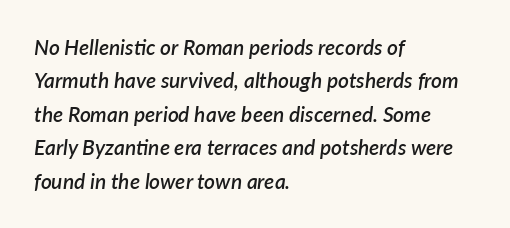
The lettering tilts uniformly, giving the passage an italic look. I'd describe the lettering as semibold — firm but not a full bold. In terms of letterspacing, this is plain default setting. The string is rendered with underlining switched off. Layout note: lines flush left.
